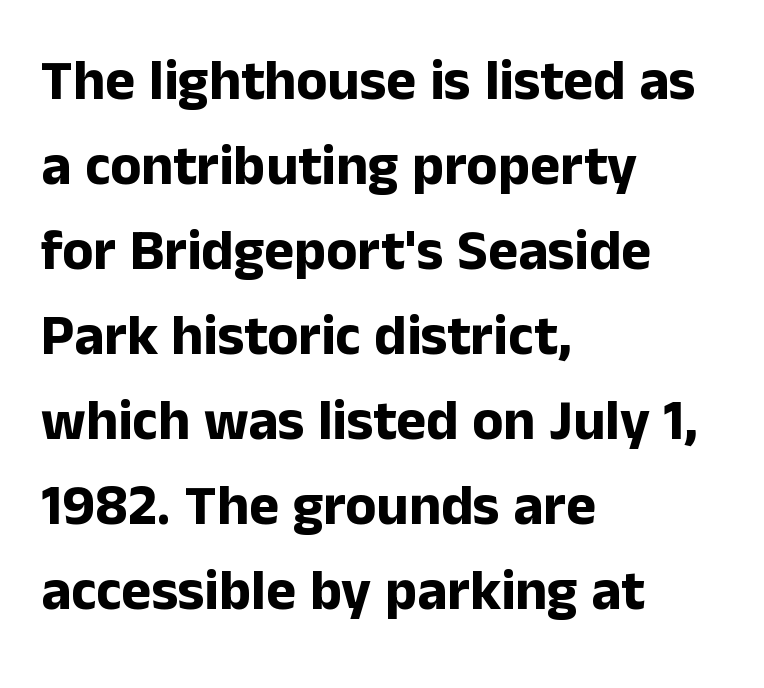
The image shows 57 px bold sans-serif type, upright; set left-aligned, normal line spacing (1.49x), normal letter spacing, not underlined; low stroke contrast and a medium x-height.
